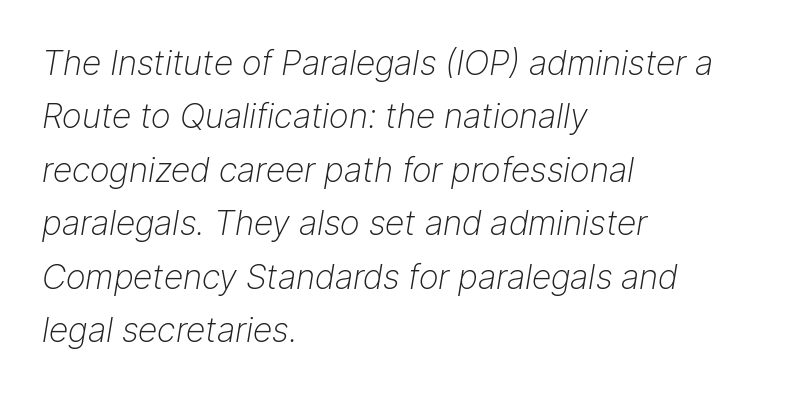
{"italic": "yes", "lean": "right", "slant_degrees": 9, "bold": "no", "weight": "light", "width": "normal", "stroke_contrast": "low", "x_height": "medium", "monospaced": "no", "underline": "no", "align": "left", "line_spacing": "normal", "line_spacing_ratio": 1.57, "letter_spacing": "normal", "letter_spacing_em": 0.0, "glyph_px": 34}
